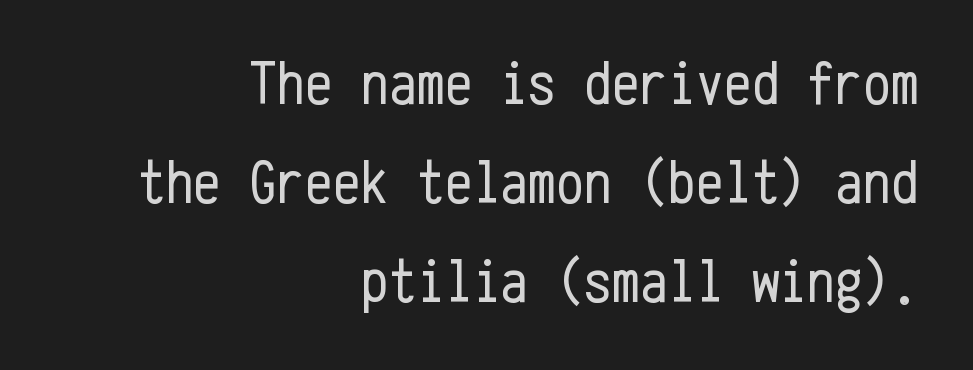
The image shows 62 px regular-weight, condensed sans-serif type, upright, monospaced; set right-aligned, normal line spacing (1.6x), normal letter spacing, not underlined; low stroke contrast and a medium x-height.
